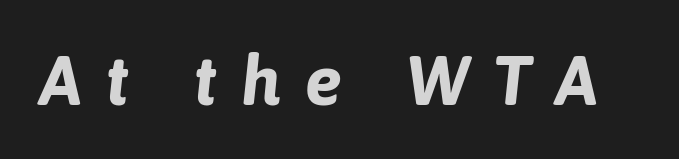
{"italic": "yes", "lean": "right", "slant_degrees": 6, "bold": "yes", "weight": "bold", "width": "normal", "stroke_contrast": "low", "x_height": "medium", "monospaced": "no", "underline": "no", "letter_spacing": "wide", "letter_spacing_em": 0.34, "glyph_px": 70}
